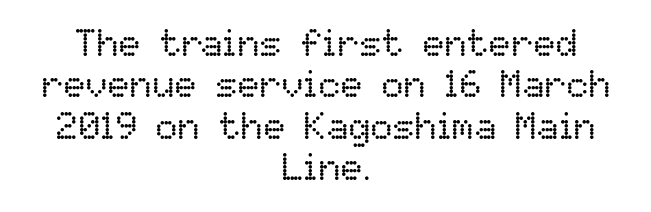
This is roman type, the default non-slanted kind. Letter spacing: default. The letterforms sit at book weight or below. The whitespace from short lines is split evenly between both sides. What's the leading like? Squeezed, with rows nearly overlapping.
